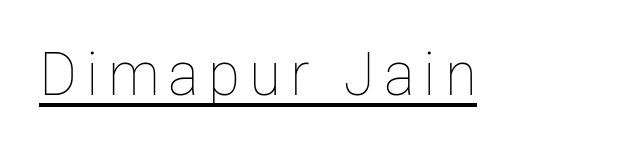
The image shows 60 px thin, condensed type, upright; set underlined; low stroke contrast and a medium x-height.
